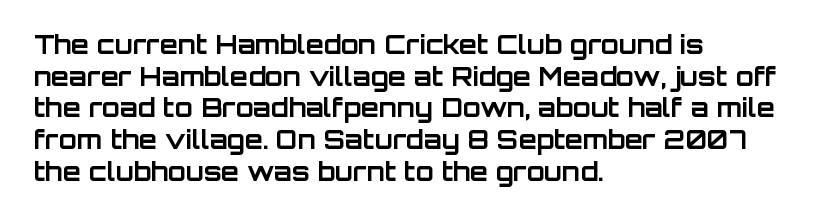
The image shows 26 px bold type, upright; set left-aligned, line spacing 1.22x, normal letter spacing, not underlined.
